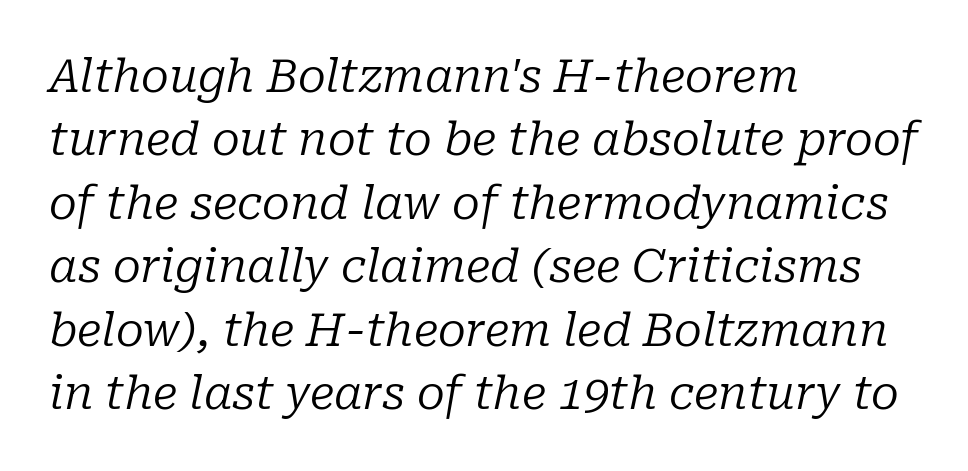
The image shows 46 px regular-weight serif type, italic (leaning right); set left-aligned, normal line spacing (1.38x), normal letter spacing, not underlined; low stroke contrast and a medium x-height.
